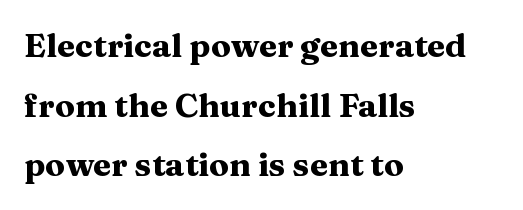
The image shows 33 px heavy, wide serif type, upright; set left-aligned, line spacing 1.81x, normal letter spacing, not underlined; medium stroke contrast and a medium x-height.
